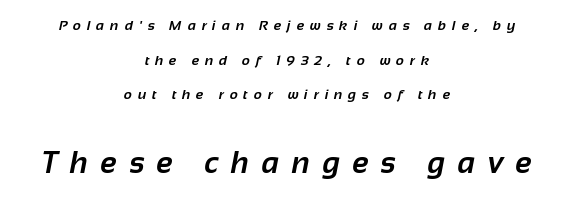
The face used here appears at its bigger size in the lower chunk. The gap between lines stays unmarked. The designer dialed line spacing up above the default. The tracking jumps out immediately: characters are airy and widely separated.
